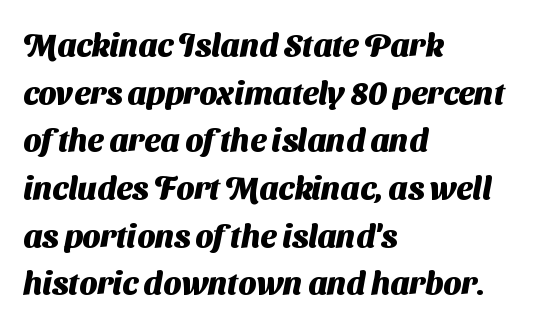
{"serif": "no", "bold": "yes", "weight": "heavy", "width": "normal", "stroke_contrast": "medium", "x_height": "medium", "monospaced": "no", "underline": "no", "align": "left", "line_spacing": "normal", "line_spacing_ratio": 1.49, "letter_spacing": "normal", "letter_spacing_em": 0.0, "glyph_px": 32}
